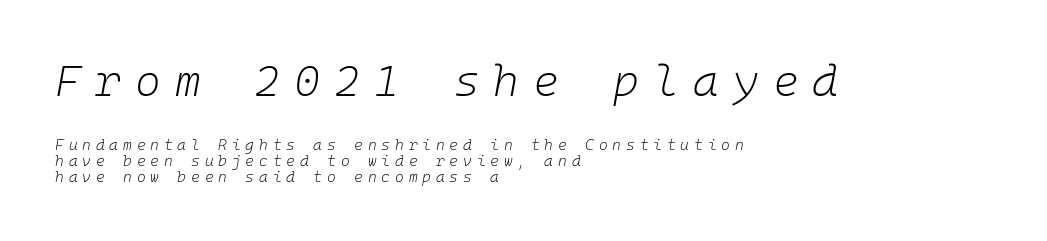
The lines in this sample share a left origin and differ only in where they stop. Loose tracking; the words dissolve into strings of separated letters. The glyphs look as if they've been sheared to an angle. How would I describe the line gaps? Narrow and economical. Do the characters align in a grid? Yes, the font is monospaced.
